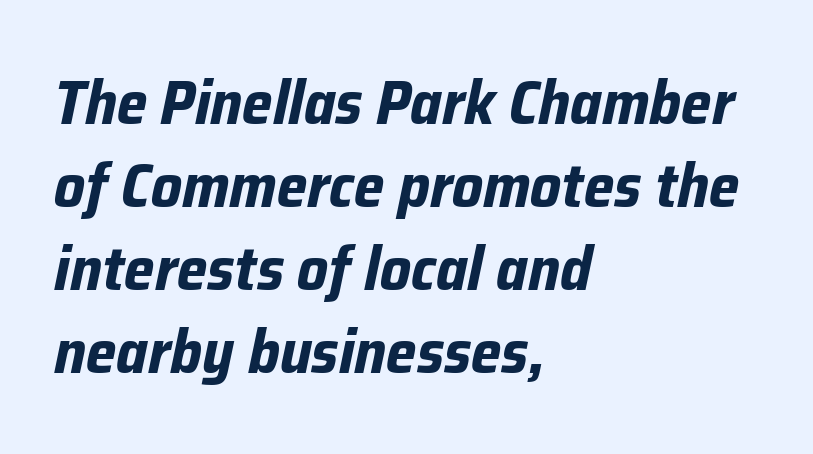
The image shows 61 px bold type, italic (leaning right); set left-aligned, normal line spacing (1.36x), normal letter spacing, not underlined; low stroke contrast and a medium x-height.
